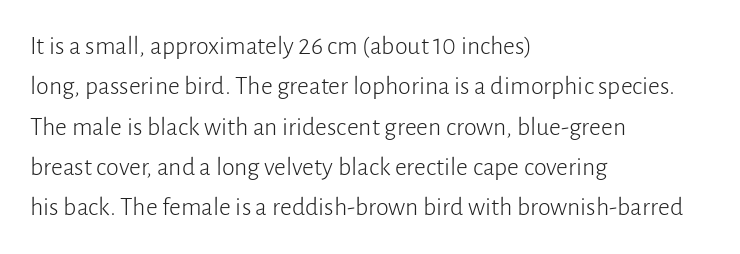
Q: Is the text bold? A: No.
Q: Is the text italic (slanted)? A: No, it is upright.
Q: Is the text underlined? A: No.
Q: How is the paragraph aligned? A: Left-aligned.
Q: Is the spacing between letters normal or unusually wide? A: Normal.
Q: Is the spacing between lines tight, normal or loose? A: Normal.
